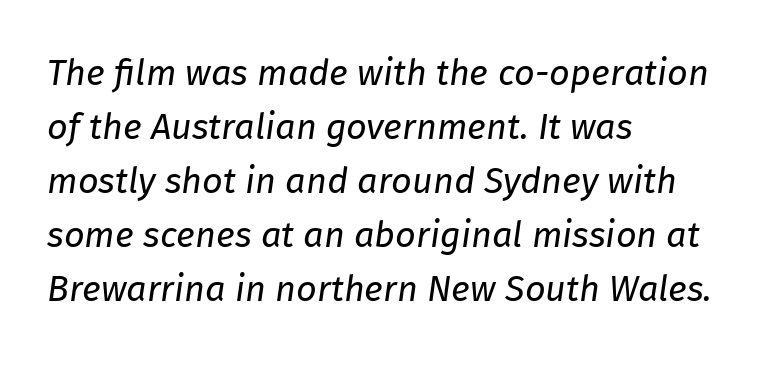
The image shows 36 px regular-weight type, italic (leaning right); set left-aligned, normal line spacing (1.5x), normal letter spacing, not underlined; low stroke contrast and a medium x-height.
